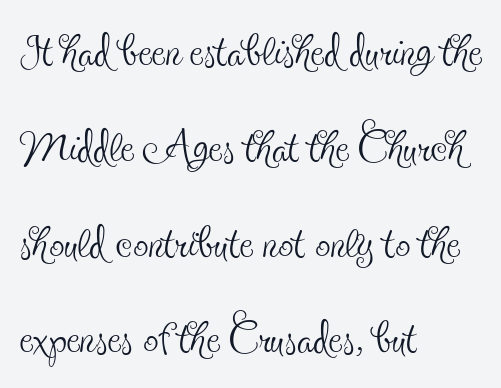
Q: Is the text bold? A: No.
Q: Is the typeface a serif or a sans-serif typeface? A: Serif.
Q: Is the text underlined? A: No.
Q: How is the paragraph aligned? A: Left-aligned.
Q: Is the spacing between letters normal or unusually wide? A: Normal.
Q: Is the spacing between lines tight, normal or loose? A: Normal.
Q: Width (condensed, normal, or wide)? A: Condensed.
Q: x-height? A: Small.
Q: Monospaced? A: No.
